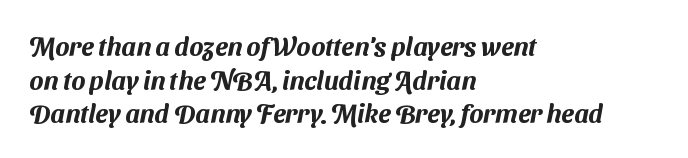
The image shows 26 px text type; set left-aligned, normal line spacing (1.29x), normal letter spacing, not underlined.
